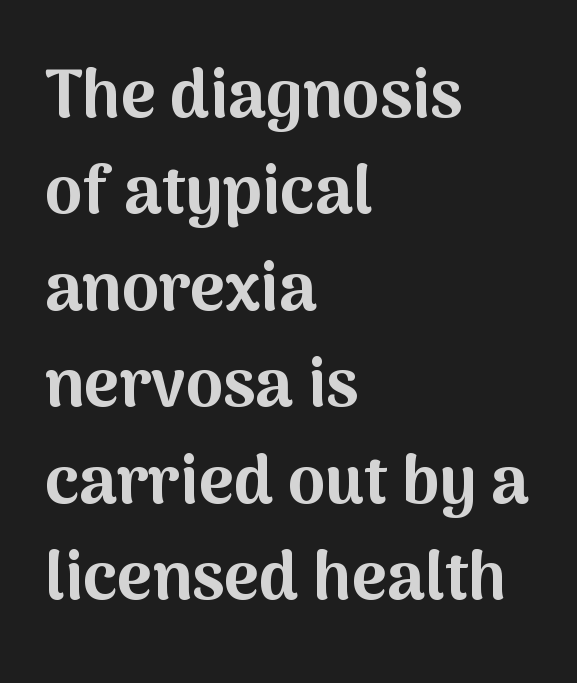
{"serif": "no", "italic": "no", "bold": "yes", "weight": "bold", "width": "normal", "stroke_contrast": "medium", "x_height": "medium", "monospaced": "no", "underline": "no", "align": "left", "line_spacing": "normal", "line_spacing_ratio": 1.44, "letter_spacing": "normal", "letter_spacing_em": 0.0, "glyph_px": 67}
